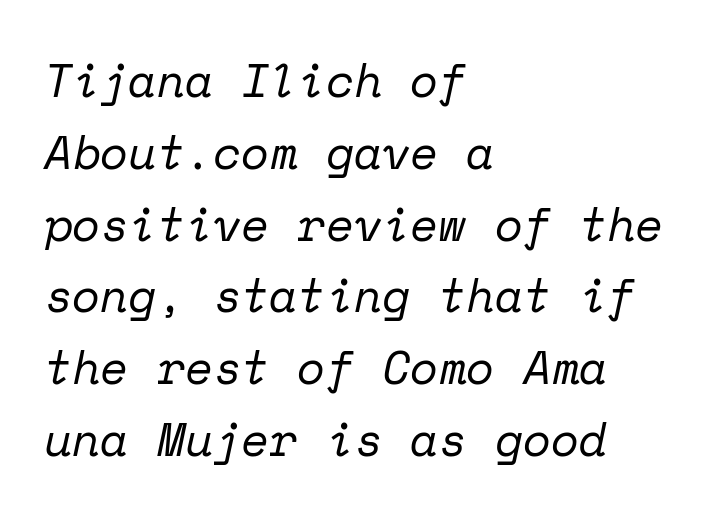
The image shows 46 px regular-weight serif type, italic (leaning right), monospaced; set left-aligned, normal line spacing (1.56x), normal letter spacing, not underlined; low stroke contrast and a medium x-height.
